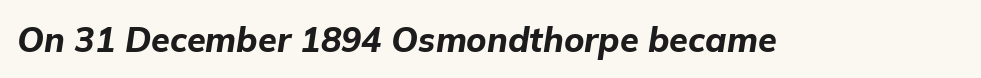
Q: Is the text bold? A: Yes.
Q: Is the text italic (slanted)? A: Yes, it leans right by about 9 degrees.
Q: Is the text underlined? A: No.
Q: Is the spacing between letters normal or unusually wide? A: Normal.
Q: Width (condensed, normal, or wide)? A: Normal.
Q: Stroke contrast? A: Low.
Q: x-height? A: Medium.
Q: Monospaced? A: No.
